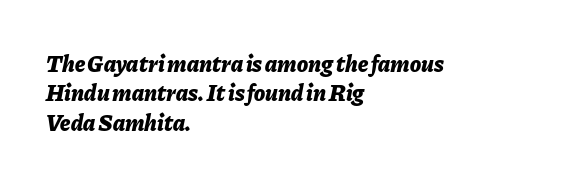
This sample uses an oblique cut, with every glyph tilted off the vertical. The zone under the glyphs is completely vacant. One-word summary of the alignment: left. Vertically, the passage feels balanced, rows spaced as you'd expect. Notice how thick the strokes are: this is what a full bold looks like.
